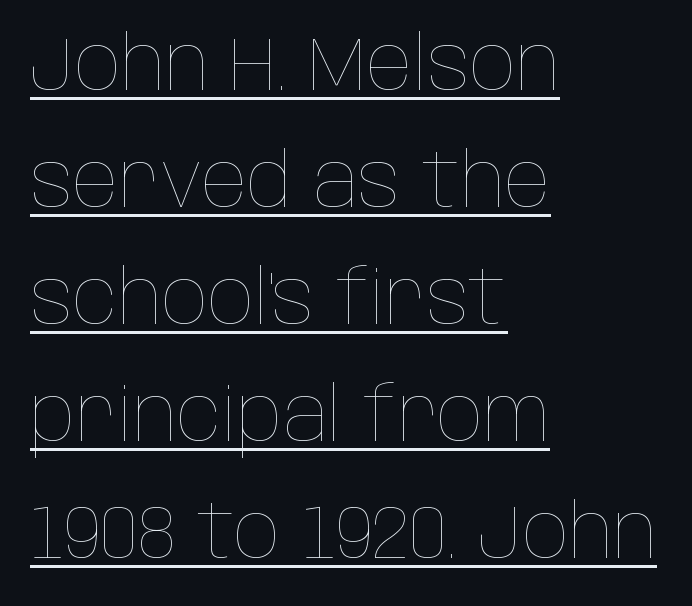
Q: Is the text bold? A: No.
Q: Is the text italic (slanted)? A: No, it is upright.
Q: Is the text underlined? A: Yes.
Q: How is the paragraph aligned? A: Left-aligned.
Q: Is the spacing between letters normal or unusually wide? A: Normal.
Q: Is the spacing between lines tight, normal or loose? A: Normal.
Q: Width (condensed, normal, or wide)? A: Condensed.
Q: Stroke contrast? A: Low.
Q: x-height? A: Large.
Q: Monospaced? A: No.
